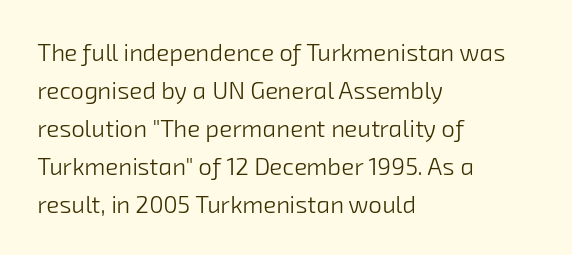
Q: Is the text bold? A: No.
Q: Is the text underlined? A: No.
Q: How is the paragraph aligned? A: Left-aligned.
Q: Is the spacing between letters normal or unusually wide? A: Normal.
Q: Is the spacing between lines tight, normal or loose? A: Normal.
